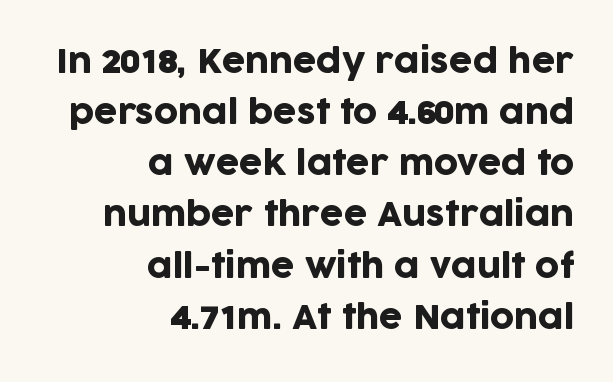
Q: Is the text italic (slanted)? A: No, it is upright.
Q: Is the typeface a serif or a sans-serif typeface? A: Sans-serif.
Q: Is the text underlined? A: No.
Q: How is the paragraph aligned? A: Right-aligned.
Q: Is the spacing between letters normal or unusually wide? A: Normal.
Q: Is the spacing between lines tight, normal or loose? A: Normal.
Q: Width (condensed, normal, or wide)? A: Normal.
Q: Stroke contrast? A: Low.
Q: x-height? A: Large.
Q: Monospaced? A: No.
